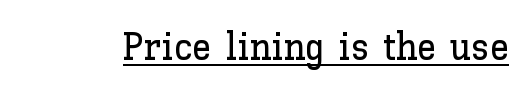
Nothing unusual about the tracking: characters are spaced as the font intends. Has an underline been added? It has. Think of a printed novel: that variable character pitch is what you see here. A roman cut, with each character standing at attention.
